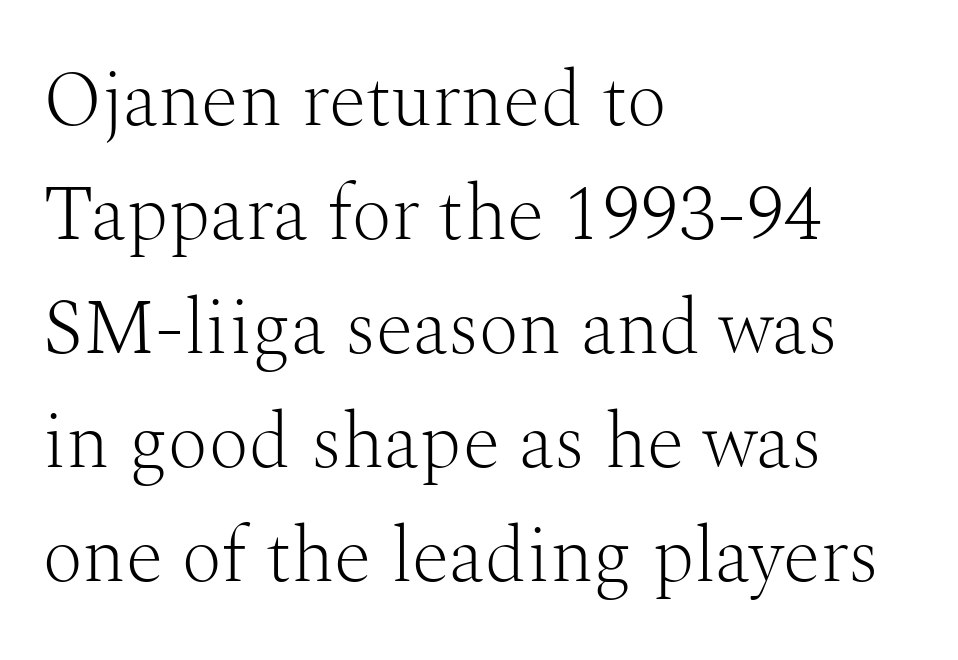
{"serif": "yes", "italic": "no", "bold": "no", "weight": "light", "width": "normal", "stroke_contrast": "medium", "x_height": "medium", "monospaced": "no", "underline": "no", "align": "left", "line_spacing": "normal", "line_spacing_ratio": 1.48, "letter_spacing": "normal", "letter_spacing_em": 0.0, "glyph_px": 77}
